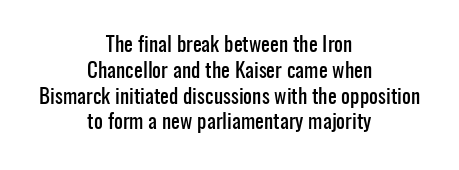
{"italic": "no", "underline": "no", "align": "center", "line_spacing_ratio": 1.23, "letter_spacing": "normal", "letter_spacing_em": 0.0, "glyph_px": 21}
